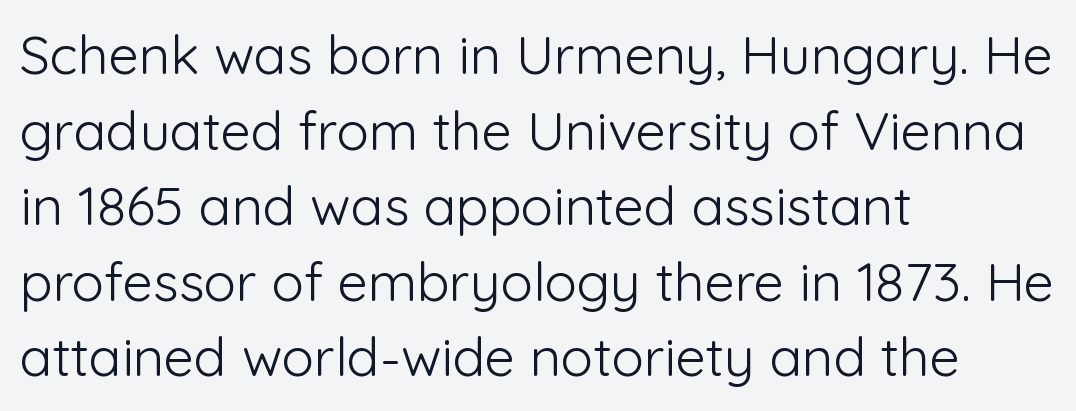
Q: Is the text bold? A: No.
Q: Is the text italic (slanted)? A: No, it is upright.
Q: Is the typeface a serif or a sans-serif typeface? A: Sans-serif.
Q: Is the text underlined? A: No.
Q: How is the paragraph aligned? A: Left-aligned.
Q: Is the spacing between letters normal or unusually wide? A: Normal.
Q: Is the spacing between lines tight, normal or loose? A: Normal.
Q: Width (condensed, normal, or wide)? A: Normal.
Q: Stroke contrast? A: Low.
Q: x-height? A: Medium.
Q: Monospaced? A: No.
